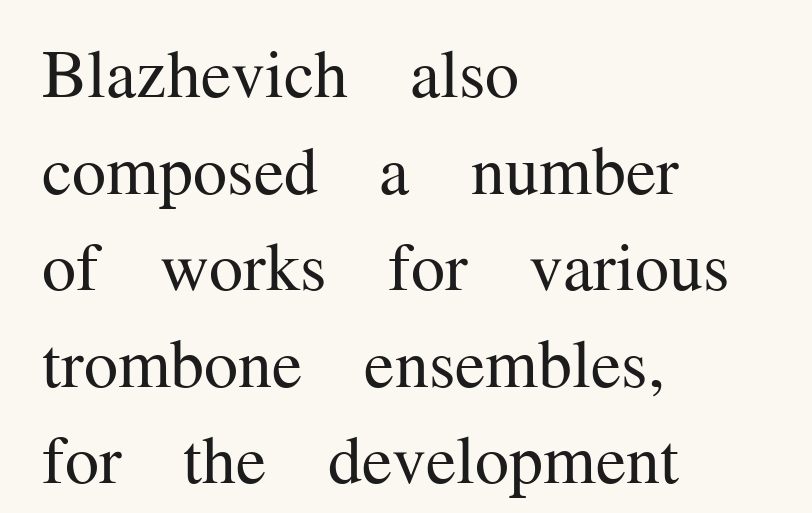
The image shows 68 px regular-weight serif type, upright; set left-aligned, normal line spacing (1.42x), normal letter spacing, not underlined; medium stroke contrast and a medium x-height.
